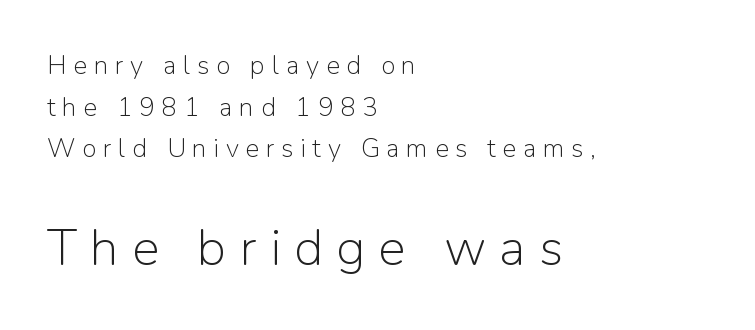
{"serif": "no", "italic": "no", "bold": "no", "weight": "light", "width": "normal", "stroke_contrast": "low", "x_height": "medium", "monospaced": "no", "underline": "no", "align": "left", "line_spacing": "normal", "line_spacing_ratio": 1.6, "letter_spacing": "wide", "letter_spacing_em": 0.26, "larger_block": "second", "size_ratio": 1.96, "glyph_px": 51}
